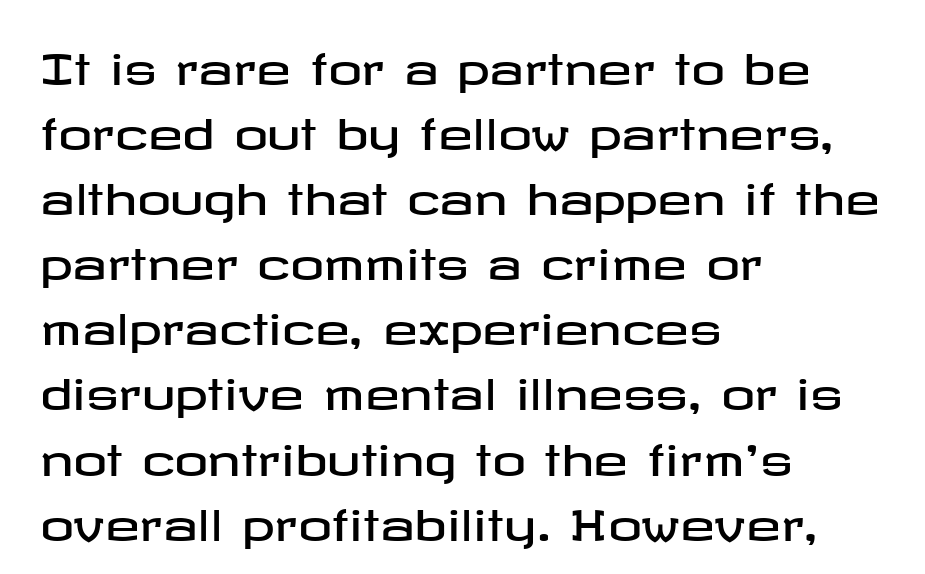
The image shows 42 px wide sans-serif type, upright; set left-aligned, normal line spacing (1.55x), normal letter spacing, not underlined; low stroke contrast and a medium x-height.
